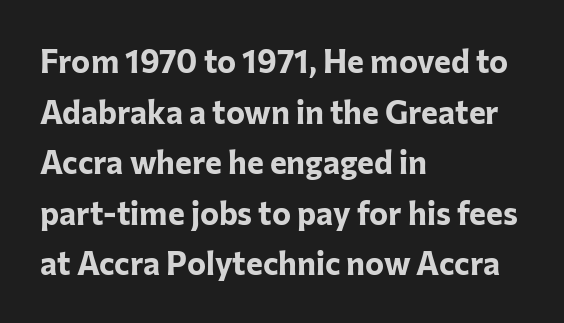
Q: Is the text bold? A: Yes.
Q: Is the text italic (slanted)? A: No, it is upright.
Q: Is the typeface a serif or a sans-serif typeface? A: Sans-serif.
Q: Is the text underlined? A: No.
Q: How is the paragraph aligned? A: Left-aligned.
Q: Is the spacing between letters normal or unusually wide? A: Normal.
Q: Is the spacing between lines tight, normal or loose? A: Normal.
Q: Width (condensed, normal, or wide)? A: Normal.
Q: Stroke contrast? A: Low.
Q: x-height? A: Medium.
Q: Monospaced? A: No.
